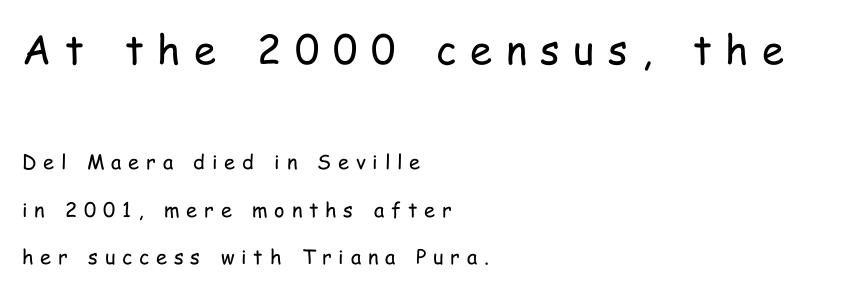
Q: Is the text bold? A: No.
Q: Is the text italic (slanted)? A: No, it is upright.
Q: Is the typeface a serif or a sans-serif typeface? A: Sans-serif.
Q: Is the text underlined? A: No.
Q: How is the paragraph aligned? A: Left-aligned.
Q: Is the spacing between letters normal or unusually wide? A: Unusually wide.
Q: Is the spacing between lines tight, normal or loose? A: Loose.
Q: Which block of text is set in a larger size, the first (top) or the second (bottom)? A: The first (top) one.
Q: Width (condensed, normal, or wide)? A: Condensed.
Q: Stroke contrast? A: Low.
Q: x-height? A: Medium.
Q: Monospaced? A: No.
